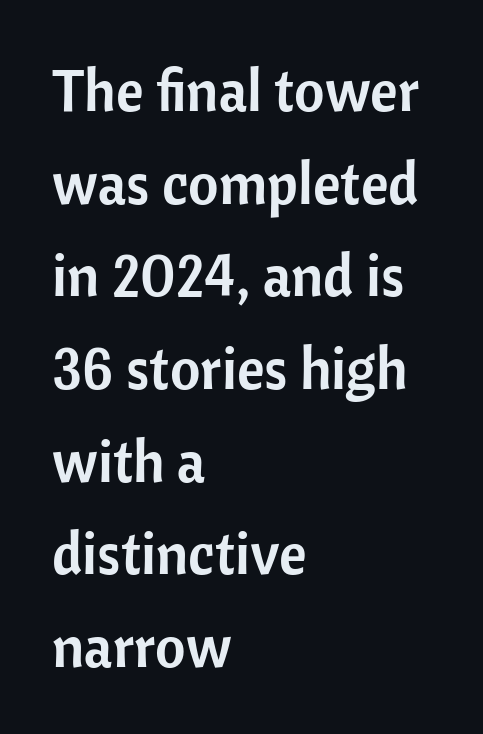
The image shows 59 px sans-serif type, upright; set left-aligned, normal line spacing (1.57x), normal letter spacing, not underlined; low stroke contrast and a medium x-height.
